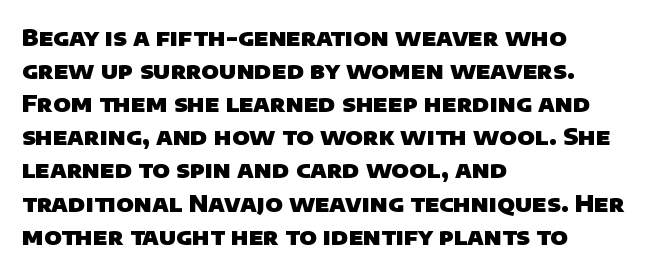
Q: Is the text bold? A: Yes.
Q: Is the text underlined? A: No.
Q: How is the paragraph aligned? A: Left-aligned.
Q: Is the spacing between letters normal or unusually wide? A: Normal.
Q: Is the spacing between lines tight, normal or loose? A: Normal.
